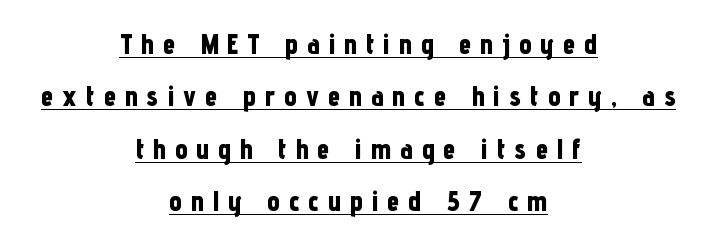
Q: Is the text bold? A: Yes.
Q: Is the text italic (slanted)? A: No, it is upright.
Q: Is the typeface a serif or a sans-serif typeface? A: Sans-serif.
Q: Is the text underlined? A: Yes.
Q: How is the paragraph aligned? A: Centered.
Q: Is the spacing between letters normal or unusually wide? A: Unusually wide.
Q: Width (condensed, normal, or wide)? A: Condensed.
Q: Stroke contrast? A: Low.
Q: x-height? A: Medium.
Q: Monospaced? A: No.
